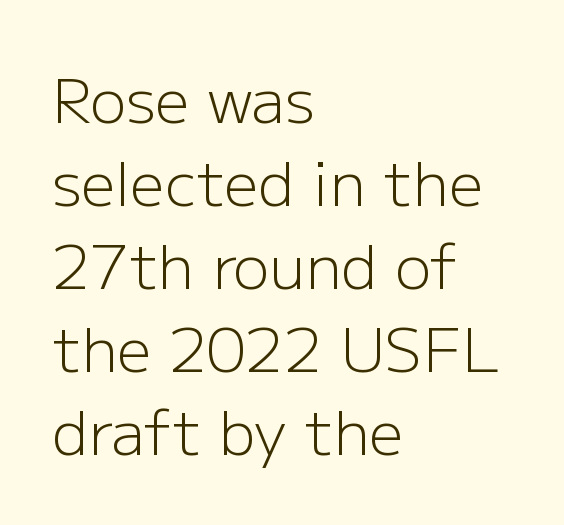
The image shows 61 px light sans-serif type, upright; set left-aligned, normal line spacing (1.36x), normal letter spacing, not underlined; low stroke contrast and a medium x-height.
